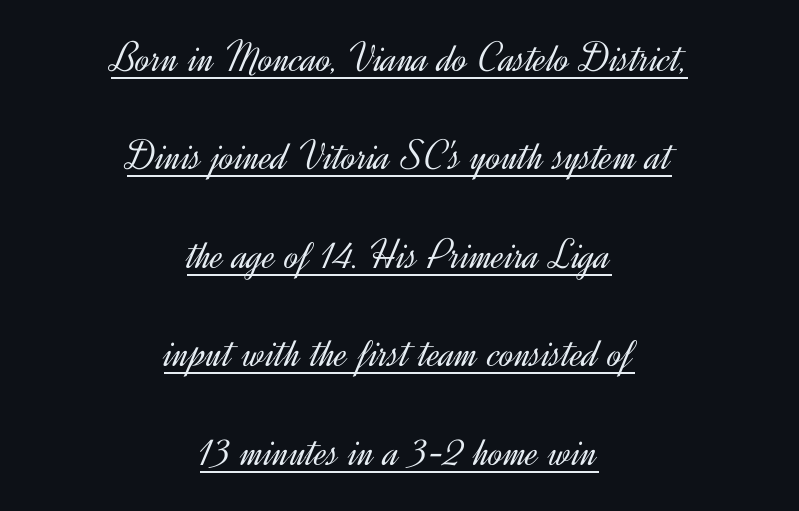
{"serif": "no", "bold": "no", "weight": "light", "width": "normal", "x_height": "small", "monospaced": "no", "underline": "yes", "align": "center", "line_spacing": "loose", "line_spacing_ratio": 2.29, "letter_spacing": "normal", "letter_spacing_em": 0.0, "glyph_px": 43}
